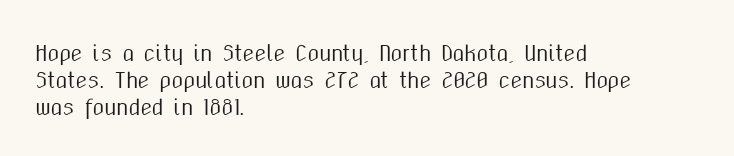
{"italic": "no", "underline": "no", "align": "left", "line_spacing": "normal", "line_spacing_ratio": 1.28, "letter_spacing": "normal", "letter_spacing_em": 0.0, "glyph_px": 21}
